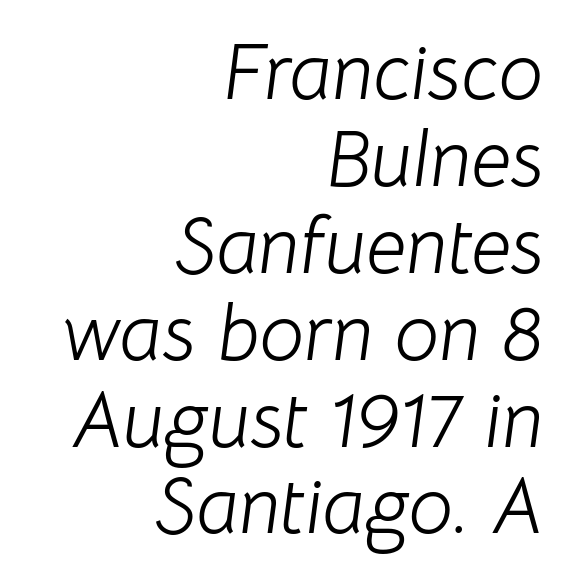
The image shows 79 px light type, italic (leaning right); set right-aligned, tight line spacing (1.1x), normal letter spacing, not underlined; low stroke contrast and a medium x-height.
